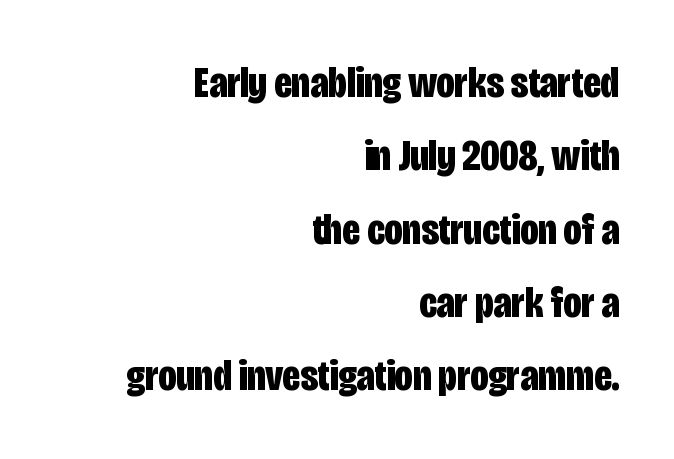
{"serif": "no", "italic": "no", "bold": "yes", "weight": "bold", "width": "condensed", "stroke_contrast": "low", "x_height": "large", "monospaced": "no", "underline": "no", "align": "right", "line_spacing": "normal", "line_spacing_ratio": 1.63, "letter_spacing": "normal", "letter_spacing_em": 0.0, "glyph_px": 45}
